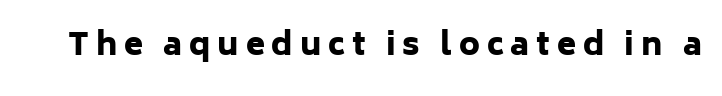
Think of a printed novel: that variable character pitch is what you see here. Do the letters lean? They stand straight. The letters carry no serifs — their stems end cleanly without finishing strokes. Any mark beneath the type? The region is blank. What stands out about the letter spacing? Its width — letters are far apart. Thick stems and heavy bowls — unmistakably bold.
